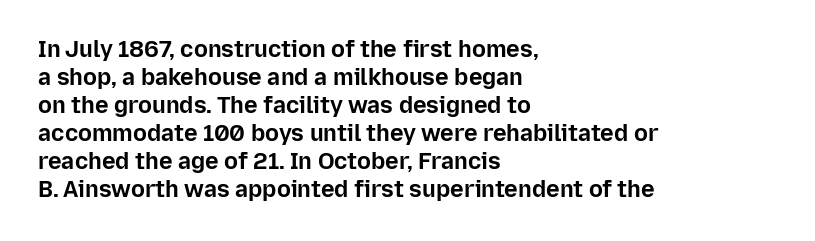
Look at the stroke-to-counter ratio: heavy, a bold. Ordinary non-slanted type is in use. The baseline area is clear. The setting favours the left margin, as ordinary paragraphs usually do. Look at the tracking — it's just the regular setting, nothing added.
